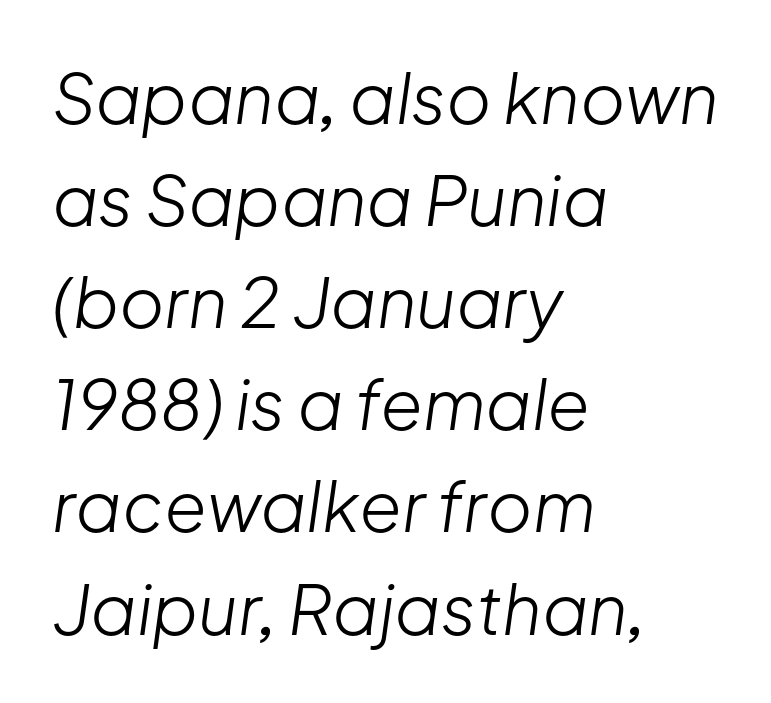
Nobody touched the tracking dial on this one. Notice how the stems are inclined rather than vertical — that's the hallmark of italics. Letters have the restrained weight of plain body copy at most. Here the designer chose a conventional face with non-uniform glyph widths. Baseline-to-baseline distance is the conventional proportion of letter height. These lines are set flush left with a ragged right edge.
